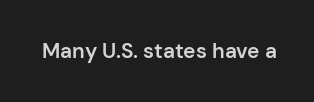
Typesetter's note: demi weight, one step under bold. The specimen omits any rule beneath the text block's lines. Is there any slant? The stems are plumb. Does extra space separate the letters? No, they use regular spacing.
